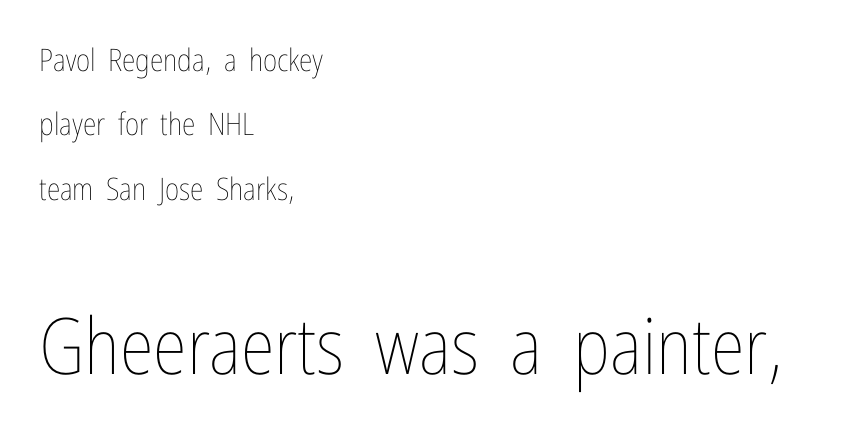
The image shows 78 px thin, condensed type, upright; set left-aligned, loose line spacing (2.08x), normal letter spacing, not underlined; the second (bottom) block is 2.52x larger; low stroke contrast and a medium x-height.
